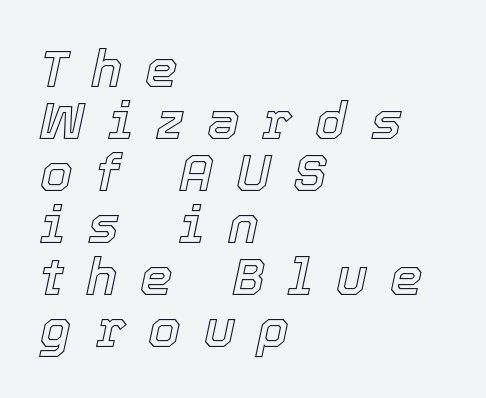
The image shows 52 px text type, italic (leaning right); set left-aligned, tight line spacing (1.0x), unusually wide letter spacing (+0.44 em), not underlined; a medium x-height.
